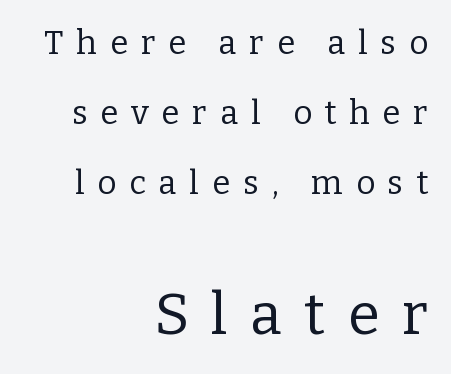
Q: Is the text bold? A: No.
Q: Is the text italic (slanted)? A: No, it is upright.
Q: Is the typeface a serif or a sans-serif typeface? A: Serif.
Q: Is the text underlined? A: No.
Q: How is the paragraph aligned? A: Right-aligned.
Q: Is the spacing between letters normal or unusually wide? A: Unusually wide.
Q: Is the spacing between lines tight, normal or loose? A: Loose.
Q: Which block of text is set in a larger size, the first (top) or the second (bottom)? A: The second (bottom) one.
Q: Width (condensed, normal, or wide)? A: Normal.
Q: Stroke contrast? A: Low.
Q: x-height? A: Medium.
Q: Monospaced? A: No.
